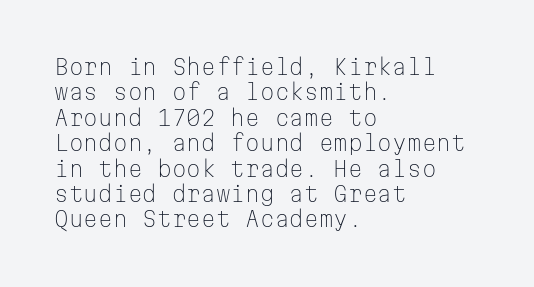
A bare baseline throughout the passage. Line beginnings align vertically; line endings do not. This sample uses plain, unmodified letter spacing. Posture: straight, roman, zero tilt. Is this a heavy cut? Hardly; it is regular or lighter.
